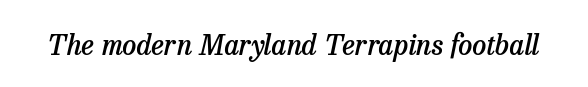
Q: Is the text bold? A: Semi-bold.
Q: Is the text italic (slanted)? A: Yes, it leans right by about 13 degrees.
Q: Is the typeface a serif or a sans-serif typeface? A: Serif.
Q: Is the text underlined? A: No.
Q: Is the spacing between letters normal or unusually wide? A: Normal.
Q: Width (condensed, normal, or wide)? A: Normal.
Q: Stroke contrast? A: Low.
Q: x-height? A: Medium.
Q: Monospaced? A: No.
